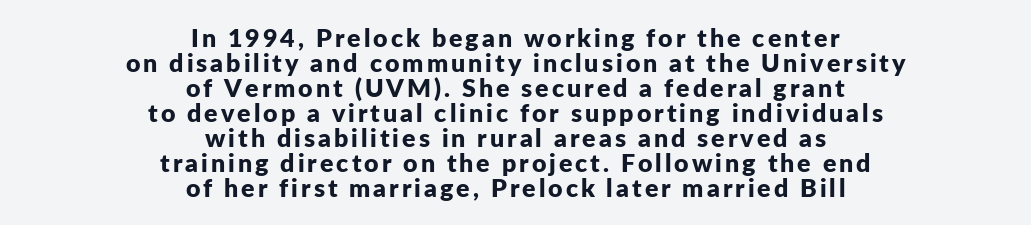
{"italic": "no", "bold": "yes", "underline": "no", "align": "center", "line_spacing": "tight", "line_spacing_ratio": 1.0, "glyph_px": 25}
